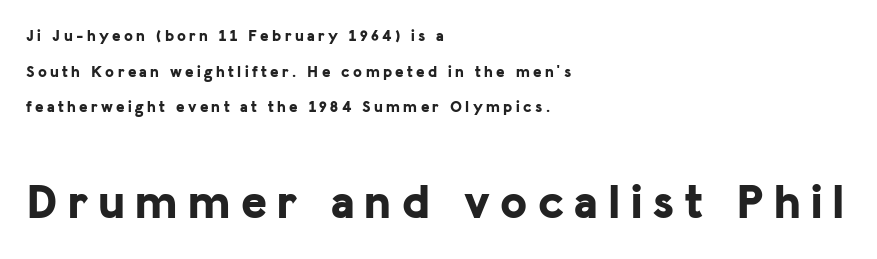
The rendering inserts visible extra space after every character. The passage shown is typed in a proportional face where columns would drift. Between these two stacked blocks, the lower one wins on size. Baseline-to-baseline distance is far greater than the letter height.
